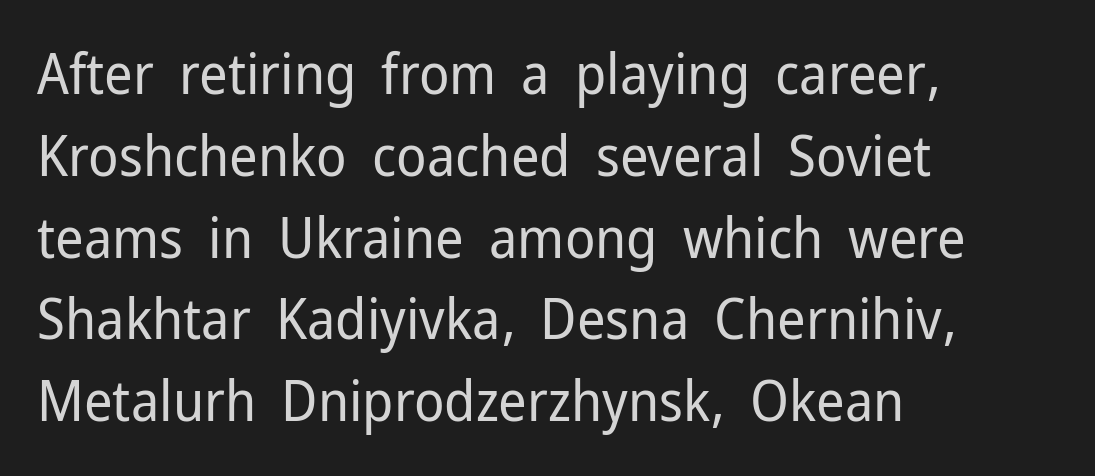
This rendering employs a face without finishing strokes, i.e., a sans-serif. A typesetter would call this proportional, since set widths differ per character. Rendered with straight, roman letterforms. Between one letter and the next there's only the usual sliver of space.
